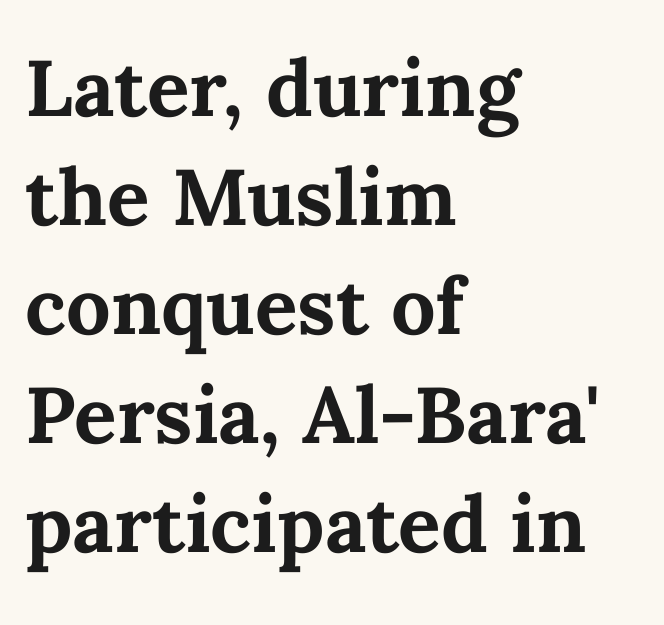
{"italic": "no", "bold": "yes", "weight": "bold", "width": "normal", "stroke_contrast": "medium", "x_height": "medium", "monospaced": "no", "underline": "no", "align": "left", "line_spacing": "normal", "line_spacing_ratio": 1.38, "letter_spacing": "normal", "letter_spacing_em": 0.0, "glyph_px": 79}
